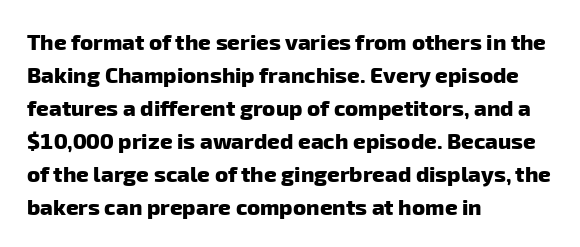
The image shows 22 px bold type; set left-aligned, normal line spacing (1.5x), normal letter spacing, not underlined.
